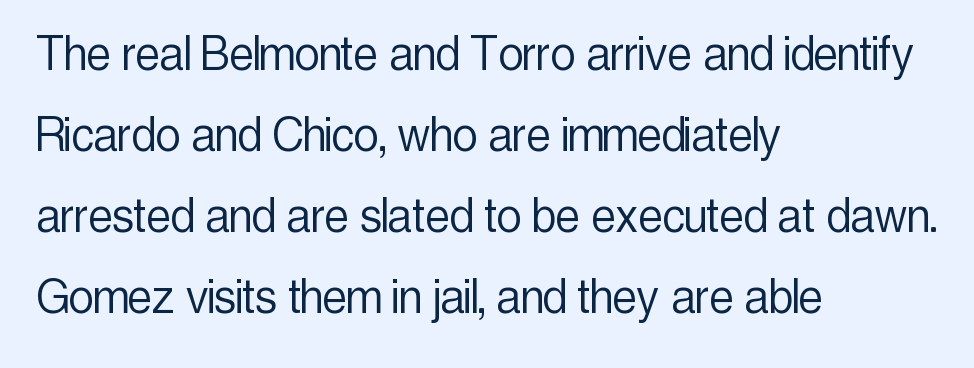
The image shows 55 px light, condensed sans-serif type, upright; set left-aligned, normal line spacing (1.47x), normal letter spacing, not underlined; a medium x-height.
